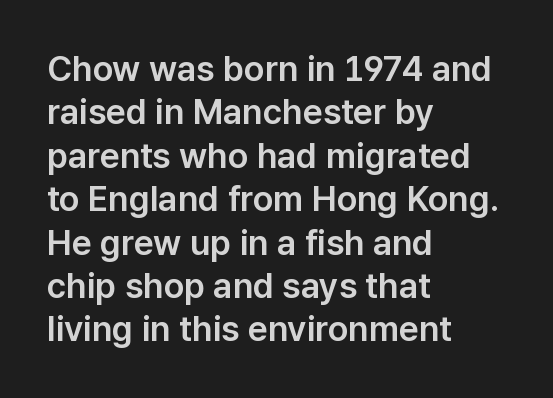
The image shows 35 px sans-serif type, upright; set left-aligned, line spacing 1.24x, normal letter spacing, not underlined; low stroke contrast and a medium x-height.
